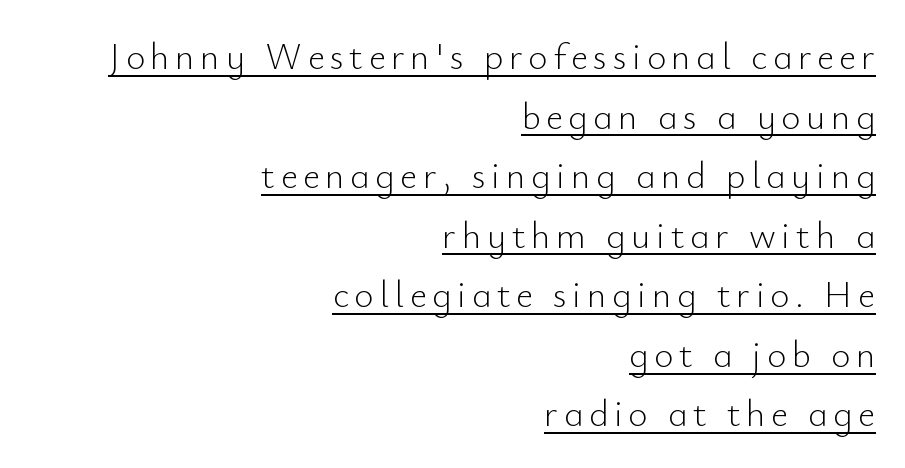
Q: Is the text bold? A: No.
Q: Is the text italic (slanted)? A: No, it is upright.
Q: Is the typeface a serif or a sans-serif typeface? A: Sans-serif.
Q: Is the text underlined? A: Yes.
Q: How is the paragraph aligned? A: Right-aligned.
Q: Is the spacing between lines tight, normal or loose? A: Normal.
Q: Width (condensed, normal, or wide)? A: Normal.
Q: Stroke contrast? A: Low.
Q: x-height? A: Small.
Q: Monospaced? A: No.
